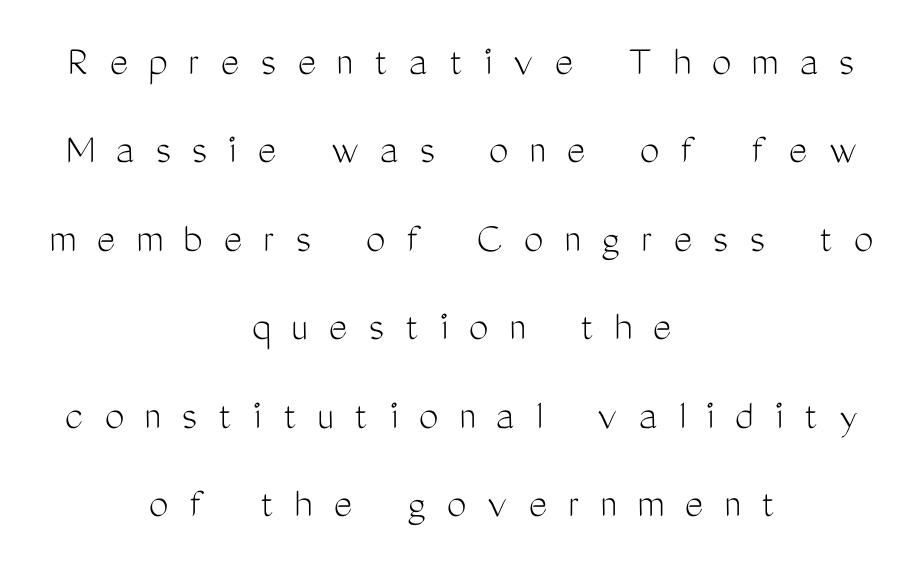
The image shows 44 px light, condensed sans-serif type, upright; set centered, loose line spacing (2.01x), unusually wide letter spacing (+0.48 em), not underlined; medium stroke contrast and a medium x-height.
